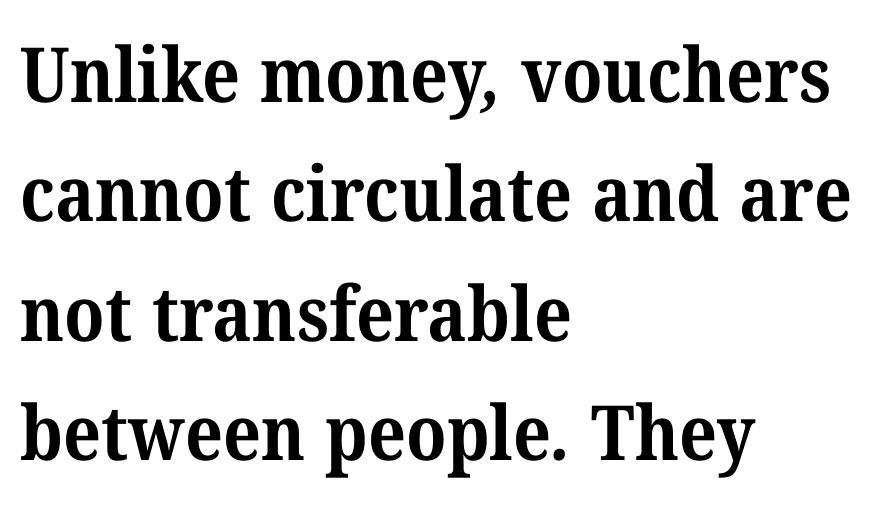
{"serif": "yes", "bold": "yes", "weight": "bold", "width": "normal", "stroke_contrast": "medium", "x_height": "medium", "monospaced": "no", "underline": "no", "align": "left", "line_spacing": "normal", "line_spacing_ratio": 1.57, "letter_spacing": "normal", "letter_spacing_em": 0.0, "glyph_px": 76}
